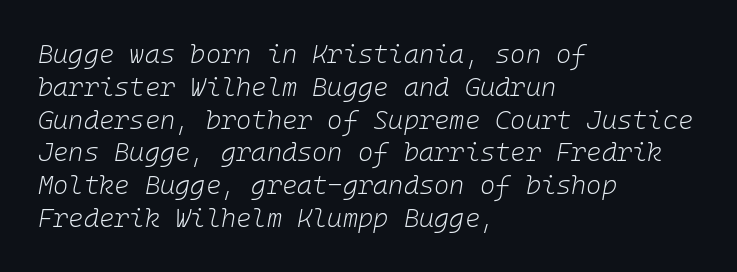
In terms of leading, this rendering sits right in the middle. Letter spacing: default. Letters rest on an invisible, unmarked baseline. The passage shown leans; its letterforms are oblique. Counters stay open thanks to moderate or lighter strokes. This rendering uses left alignment, leaving the right contour irregular.
